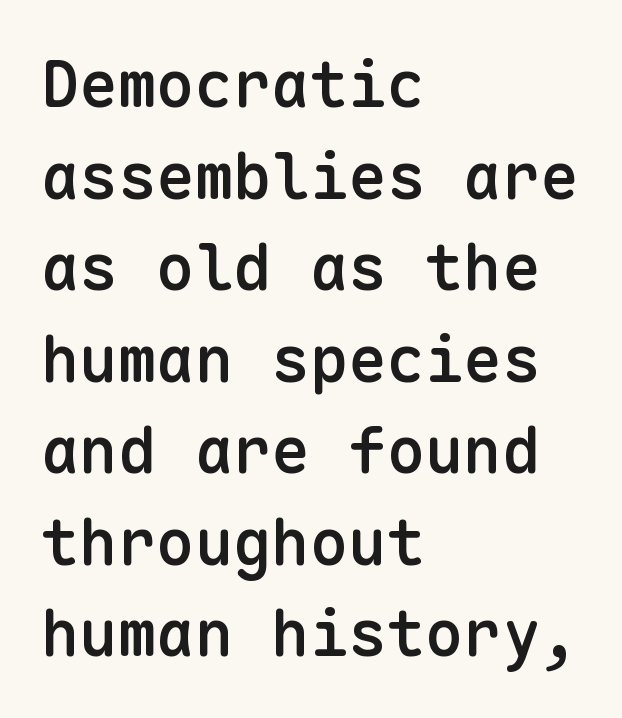
Q: Is the text bold? A: Semi-bold.
Q: Is the text italic (slanted)? A: No, it is upright.
Q: Is the typeface a serif or a sans-serif typeface? A: Sans-serif.
Q: Is the text underlined? A: No.
Q: How is the paragraph aligned? A: Left-aligned.
Q: Is the spacing between letters normal or unusually wide? A: Normal.
Q: Is the spacing between lines tight, normal or loose? A: Normal.
Q: Width (condensed, normal, or wide)? A: Normal.
Q: Stroke contrast? A: Low.
Q: x-height? A: Medium.
Q: Monospaced? A: Yes.
